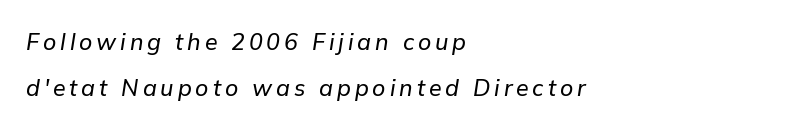
Horizontal bands of white between lines are thick stripes. The specimen omits any rule beneath the text block's lines. Is the type slanted? Yes — the strokes lean at a clear angle. Reading down the block, your eye returns to a fixed left position each line.
